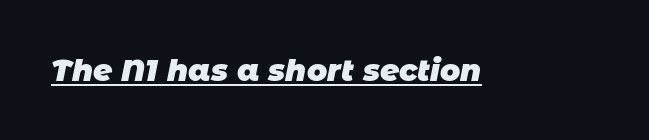
The image shows 30 px heavy sans-serif type; set normal letter spacing, underlined; low stroke contrast and a large x-height.
